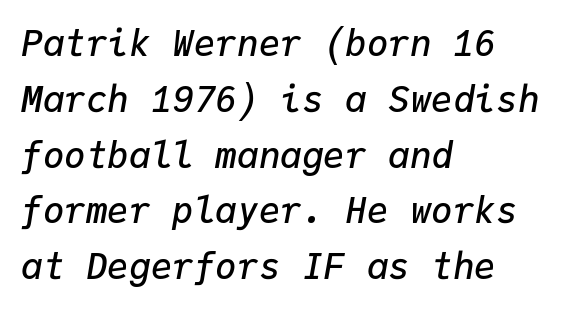
Q: Is the text bold? A: Semi-bold.
Q: Is the text italic (slanted)? A: Yes, it leans right by about 9 degrees.
Q: Is the text underlined? A: No.
Q: How is the paragraph aligned? A: Left-aligned.
Q: Is the spacing between letters normal or unusually wide? A: Normal.
Q: Is the spacing between lines tight, normal or loose? A: Normal.
Q: Width (condensed, normal, or wide)? A: Normal.
Q: Stroke contrast? A: Low.
Q: x-height? A: Medium.
Q: Monospaced? A: Yes.
